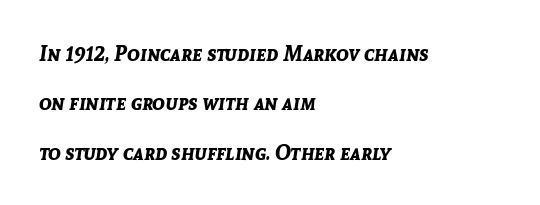
The image shows 21 px bold type, italic (leaning right); set left-aligned, loose line spacing (2.35x), normal letter spacing, not underlined.
